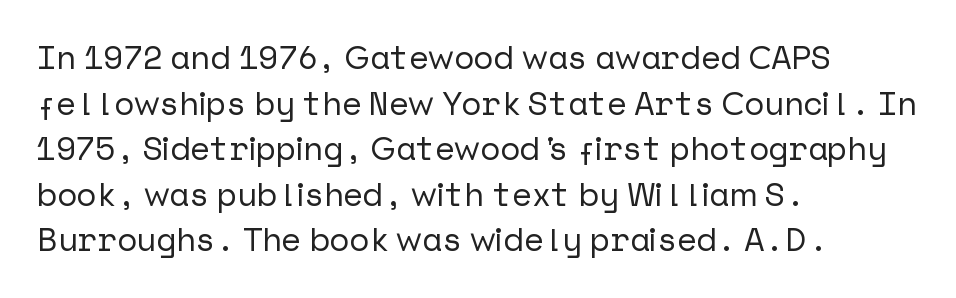
{"serif": "no", "italic": "no", "width": "normal", "stroke_contrast": "low", "x_height": "medium", "underline": "no", "align": "left", "line_spacing": "normal", "line_spacing_ratio": 1.38, "letter_spacing": "normal", "letter_spacing_em": 0.0, "glyph_px": 33}
